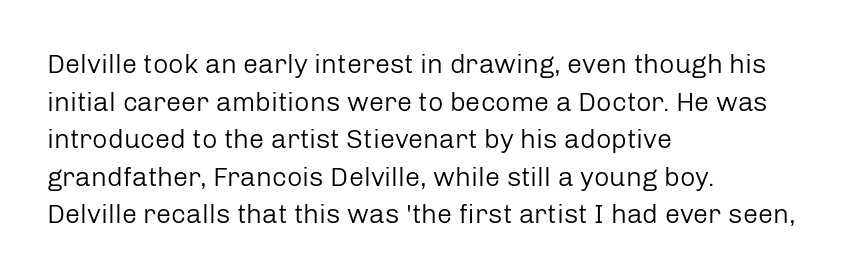
The image shows 27 px text type, upright; set left-aligned, normal line spacing (1.39x), normal letter spacing, not underlined.
